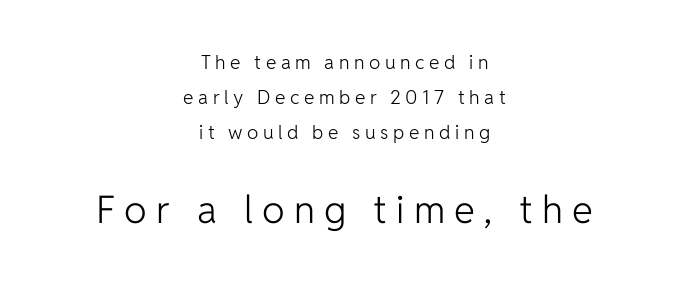
Q: Is the text bold? A: No.
Q: Is the text italic (slanted)? A: No, it is upright.
Q: Is the typeface a serif or a sans-serif typeface? A: Sans-serif.
Q: Is the text underlined? A: No.
Q: How is the paragraph aligned? A: Centered.
Q: Is the spacing between letters normal or unusually wide? A: Unusually wide.
Q: Which block of text is set in a larger size, the first (top) or the second (bottom)? A: The second (bottom) one.
Q: Width (condensed, normal, or wide)? A: Normal.
Q: Stroke contrast? A: Low.
Q: x-height? A: Medium.
Q: Monospaced? A: No.
